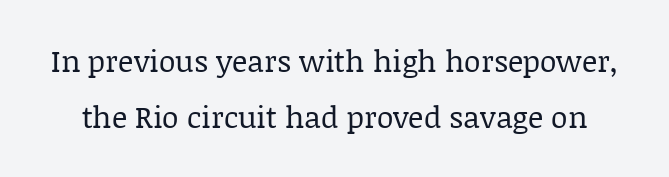
{"serif": "yes", "italic": "no", "bold": "no", "weight": "regular", "width": "normal", "stroke_contrast": "low", "x_height": "large", "monospaced": "no", "underline": "no", "line_spacing_ratio": 1.87, "letter_spacing": "normal", "letter_spacing_em": 0.0, "glyph_px": 30}
